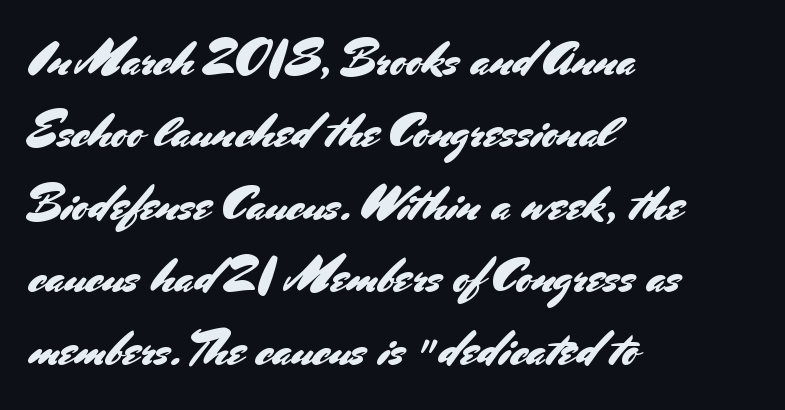
Descenders hang freely into open space. Interline gaps are of average width in this sample. Is this a fixed-width face? No — the glyphs have proportional, varying widths. Are there feet on the stems? There aren't — it's a sans. Letter spacing: default.
